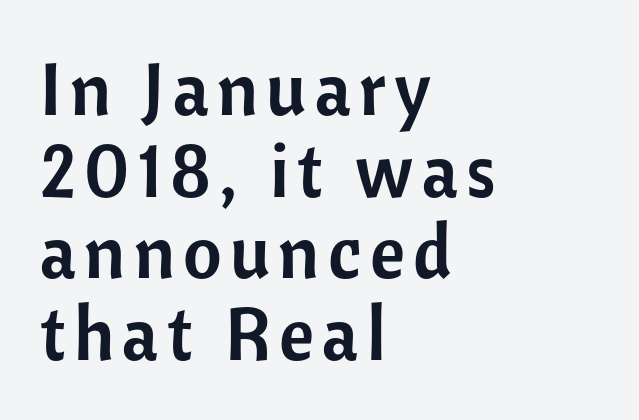
Q: Is the text italic (slanted)? A: No, it is upright.
Q: Is the typeface a serif or a sans-serif typeface? A: Sans-serif.
Q: Is the text underlined? A: No.
Q: How is the paragraph aligned? A: Left-aligned.
Q: Is the spacing between lines tight, normal or loose? A: Tight.
Q: Width (condensed, normal, or wide)? A: Normal.
Q: Stroke contrast? A: Low.
Q: x-height? A: Medium.
Q: Monospaced? A: No.
